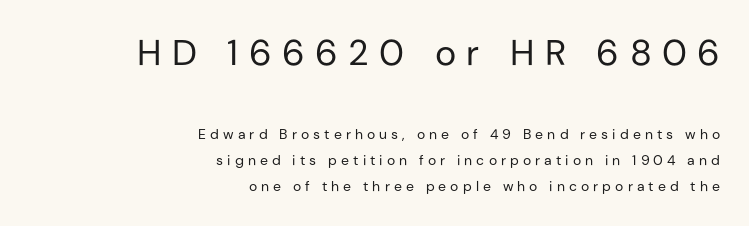
Top chunk: large. Bottom chunk: small. The axis of the letterforms is exactly vertical. Someone cranked the tracking dial way up on this one. On a weight scale, this lands at 450 or below. Each letter keeps its own natural width here, so spacing adapts to shape. Stroke terminals: plain, sans-serif.
